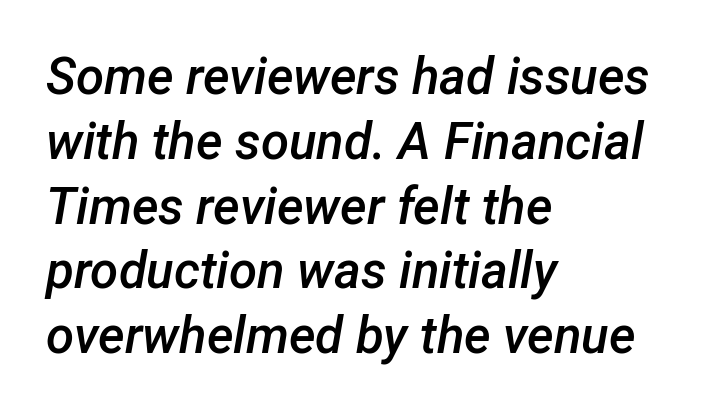
{"italic": "yes", "lean": "right", "slant_degrees": 12, "bold": "semi", "weight": "semibold", "width": "normal", "stroke_contrast": "low", "x_height": "medium", "monospaced": "no", "underline": "no", "align": "left", "line_spacing": "normal", "line_spacing_ratio": 1.27, "letter_spacing": "normal", "letter_spacing_em": 0.0, "glyph_px": 51}
